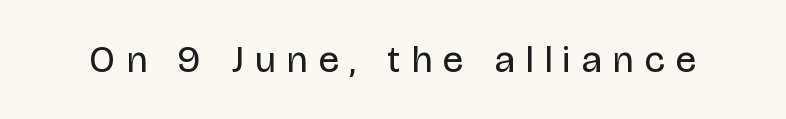
The image shows 38 px regular-weight, condensed sans-serif type, upright; set unusually wide letter spacing (+0.31 em), not underlined; low stroke contrast and a large x-height.
